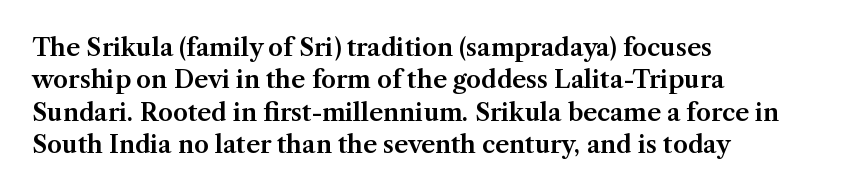
The image shows 24 px text type, upright; set left-aligned, normal line spacing (1.35x), normal letter spacing, not underlined.
